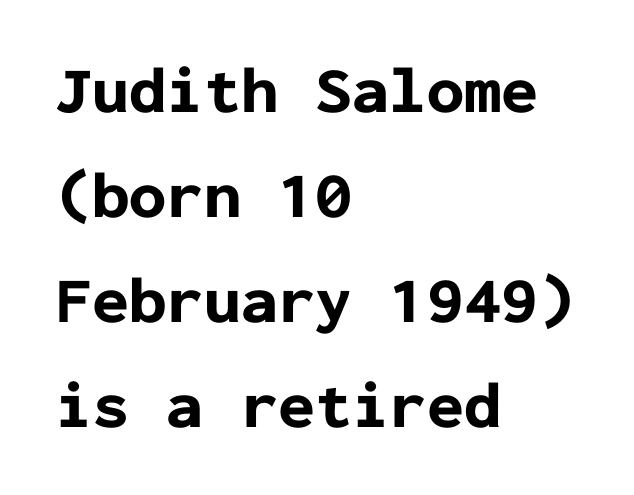
{"serif": "no", "italic": "no", "bold": "yes", "weight": "bold", "width": "normal", "stroke_contrast": "low", "x_height": "medium", "monospaced": "yes", "underline": "no", "align": "left", "line_spacing": "normal", "line_spacing_ratio": 1.59, "letter_spacing": "normal", "letter_spacing_em": 0.0, "glyph_px": 66}
